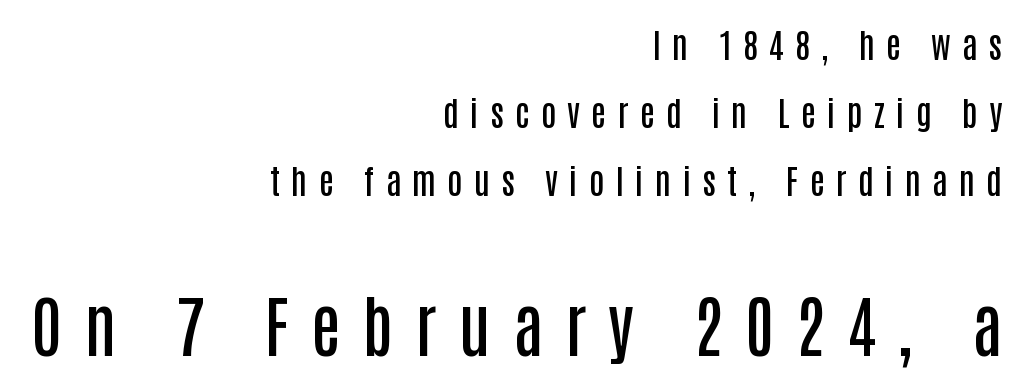
The rag falls on the left side of this text block. Tracking here is generous; glyphs stand well apart from one another. Firm but not heavy-handed strokes: this text is semibold. Baseline-to-baseline distance is far greater than the letter height.
